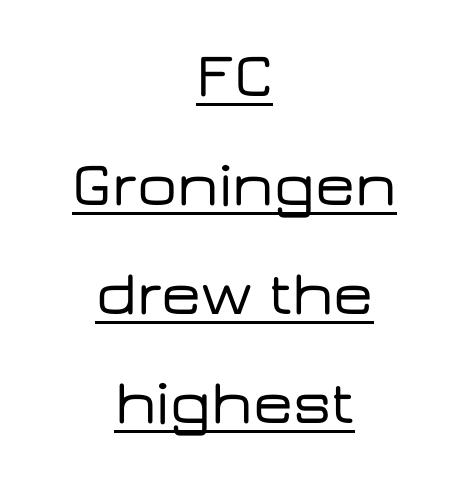
{"serif": "no", "italic": "no", "width": "wide", "stroke_contrast": "low", "x_height": "medium", "monospaced": "no", "underline": "yes", "align": "center", "line_spacing_ratio": 1.73, "letter_spacing": "normal", "letter_spacing_em": 0.0, "glyph_px": 63}
